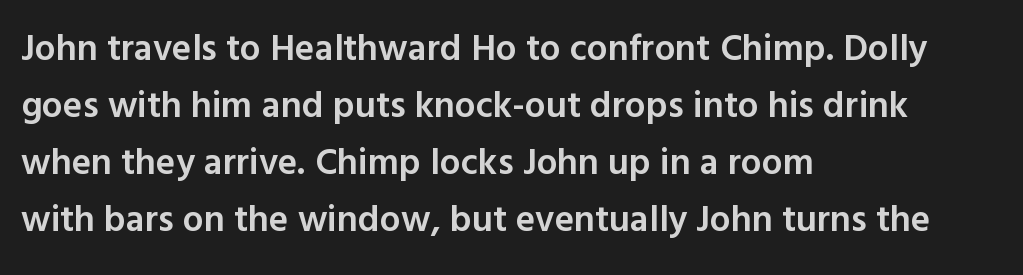
{"serif": "no", "italic": "no", "bold": "semi", "weight": "semibold", "width": "normal", "x_height": "medium", "monospaced": "no", "underline": "no", "align": "left", "line_spacing": "normal", "line_spacing_ratio": 1.54, "letter_spacing": "normal", "letter_spacing_em": 0.0, "glyph_px": 37}
